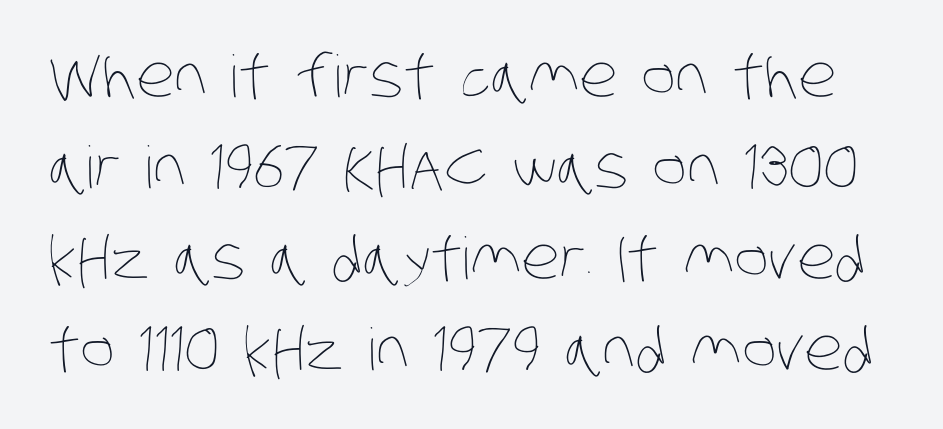
The image shows 58 px thin, condensed type; set normal line spacing (1.57x), normal letter spacing, not underlined; low stroke contrast and a large x-height.
